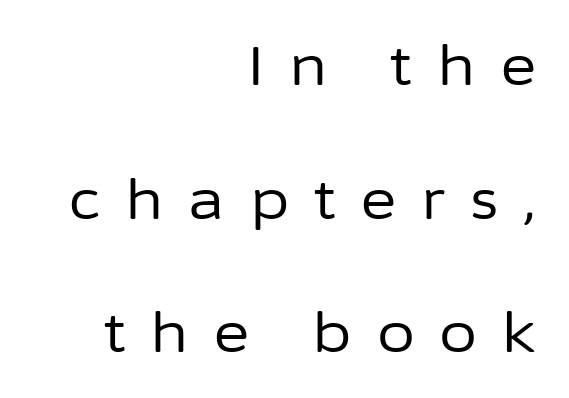
The image shows 55 px regular-weight sans-serif type, upright; set right-aligned, loose line spacing (2.43x), unusually wide letter spacing (+0.45 em), not underlined; low stroke contrast and a medium x-height.
